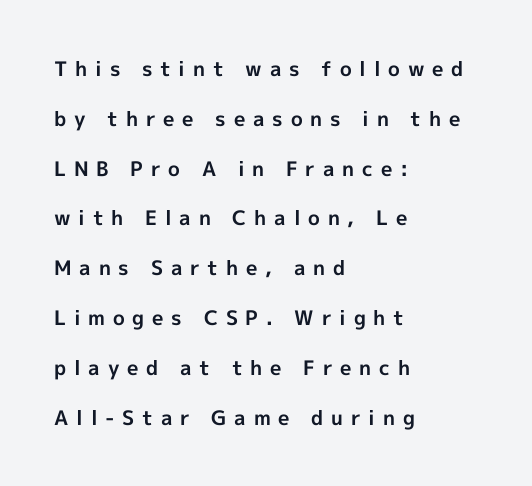
Check under the words: just untouched page. Students, note that the glyphs here are deliberately spaced far apart. The letters are bold, with thick, heavy strokes. Nope, not italic — everything's standing straight. Which margin do the lines hug? The left one — the right edge is uneven. These lines stand farther apart than default settings would place them.
